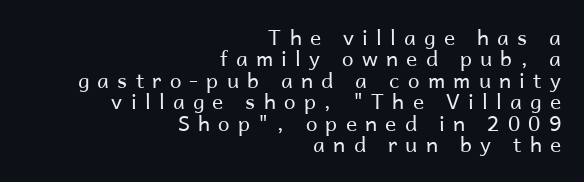
{"italic": "no", "bold": "no", "underline": "no", "align": "right", "line_spacing": "tight", "line_spacing_ratio": 1.02, "letter_spacing": "wide", "letter_spacing_em": 0.39, "glyph_px": 21}
